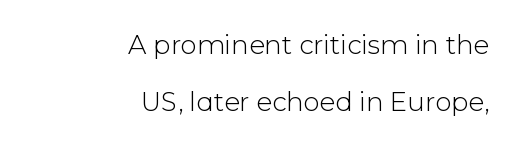
Vertical strokes here are truly vertical. The rendering uses a large line-height, opening up the rows. The strokes are not fattened; the text isn't bold. How are the letters spaced? Ordinarily, with no added tracking. Nobody drew a line under any word here. Short and long lines alike share a common ending point at right.
